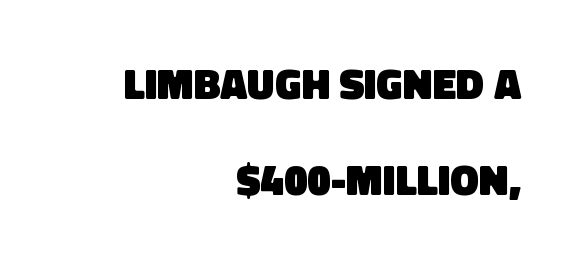
Q: Is the text bold? A: Yes.
Q: Is the typeface a serif or a sans-serif typeface? A: Sans-serif.
Q: Is the text underlined? A: No.
Q: How is the paragraph aligned? A: Right-aligned.
Q: Is the spacing between letters normal or unusually wide? A: Normal.
Q: Is the spacing between lines tight, normal or loose? A: Loose.
Q: Width (condensed, normal, or wide)? A: Normal.
Q: Stroke contrast? A: Low.
Q: x-height? A: Large.
Q: Monospaced? A: No.
